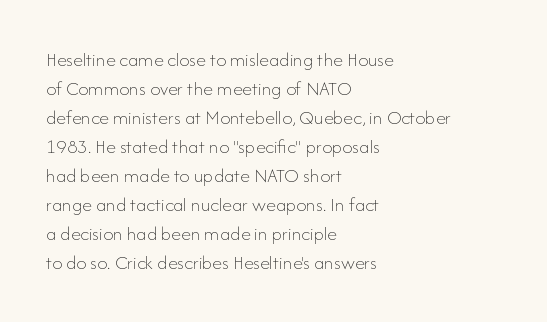
{"italic": "no", "bold": "no", "underline": "no", "align": "left", "line_spacing": "normal", "line_spacing_ratio": 1.45, "letter_spacing": "normal", "letter_spacing_em": 0.0, "glyph_px": 20}
